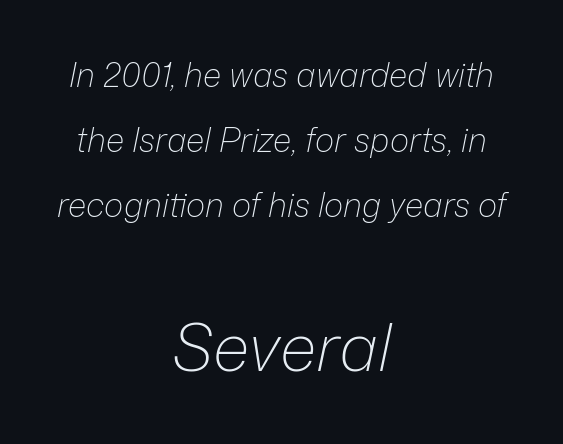
Caption: face not bold, strokes unweighted. The specimen omits any rule beneath the text block's lines. A typesetter would call this zero additional tracking. The letters advance in unequal steps, a hallmark of proportional type.
